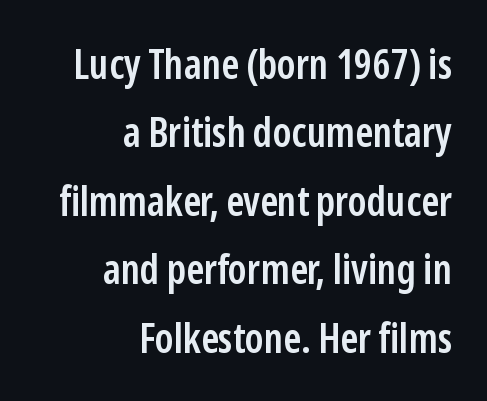
Unmarked baselines from the first word to the last. Quick note: interline space is typical. What kind of face is this? One without serifs — a sans. The letters stand straight up with perfectly vertical stems. Each line ends at the same right margin while the left side varies. The letters are semibold — heavier than regular but short of a full bold.
